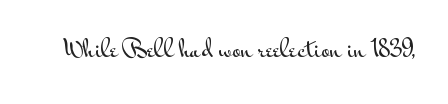
Each word holds together tightly as a unit, with standard inter-letter gaps. The specimen omits any rule beneath the text block's lines.
